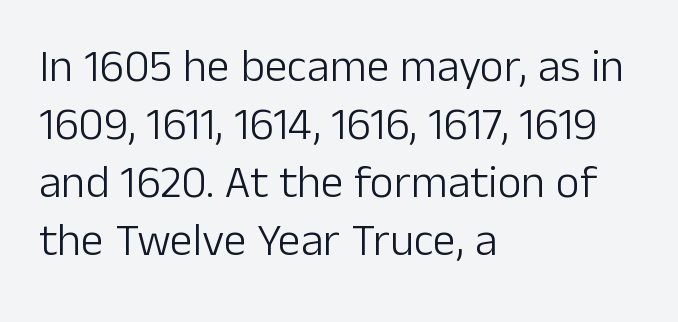
Q: Is the text bold? A: No.
Q: Is the text italic (slanted)? A: No, it is upright.
Q: Is the typeface a serif or a sans-serif typeface? A: Sans-serif.
Q: Is the text underlined? A: No.
Q: How is the paragraph aligned? A: Left-aligned.
Q: Is the spacing between letters normal or unusually wide? A: Normal.
Q: Is the spacing between lines tight, normal or loose? A: Normal.
Q: Width (condensed, normal, or wide)? A: Normal.
Q: Stroke contrast? A: Low.
Q: x-height? A: Medium.
Q: Monospaced? A: No.
